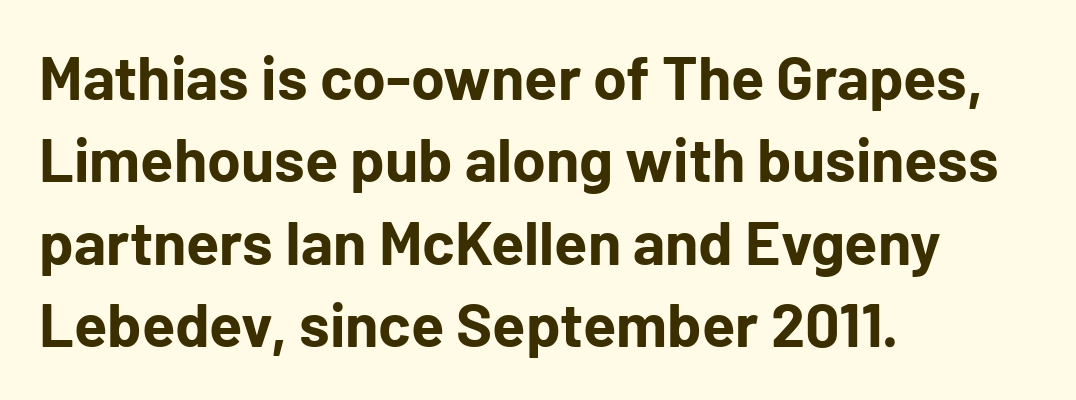
Leftover space on each line is placed entirely after the last word. The passage shown is typeset with a sans-serif family. Do the letters lean? They stand straight. The strip under each line holds only bare page. Normally led — the rows are evenly, conventionally spaced. The face used here is proportionally spaced, like ordinary book or web type.
